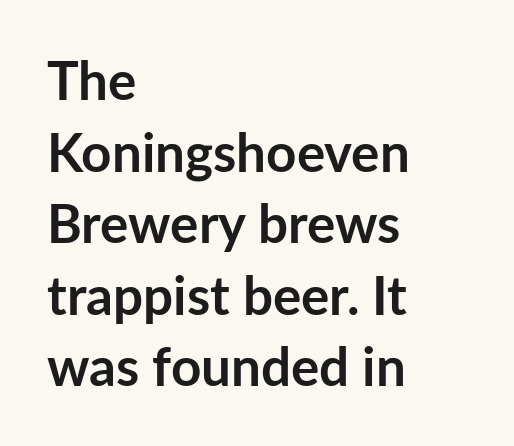
Q: Is the text bold? A: Yes.
Q: Is the text italic (slanted)? A: No, it is upright.
Q: Is the typeface a serif or a sans-serif typeface? A: Sans-serif.
Q: Is the text underlined? A: No.
Q: How is the paragraph aligned? A: Left-aligned.
Q: Is the spacing between letters normal or unusually wide? A: Normal.
Q: Is the spacing between lines tight, normal or loose? A: Normal.
Q: Width (condensed, normal, or wide)? A: Normal.
Q: Stroke contrast? A: Low.
Q: x-height? A: Medium.
Q: Monospaced? A: No.
